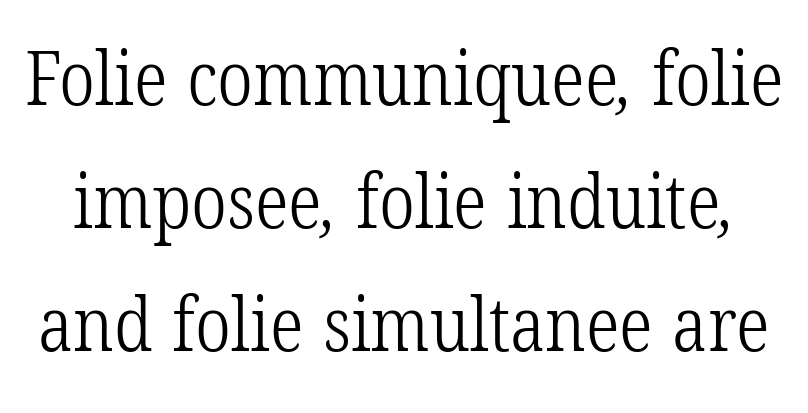
Descenders hang freely into open space. The letters advance in unequal steps, a hallmark of proportional type. Students, note that the glyphs here touch the page at normal intervals. No extra ink here — the face is not bold. Regarding leading, the lines here are spaced in the standard way. Examine the stroke ends and you'll spot serifs.
